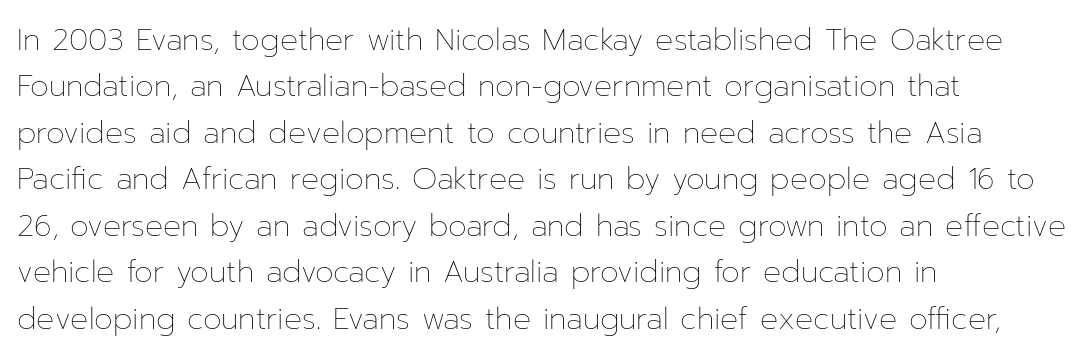
{"italic": "no", "bold": "no", "weight": "thin", "width": "normal", "stroke_contrast": "low", "x_height": "medium", "monospaced": "no", "underline": "no", "align": "left", "line_spacing": "normal", "line_spacing_ratio": 1.55, "letter_spacing": "normal", "letter_spacing_em": 0.0, "glyph_px": 30}
